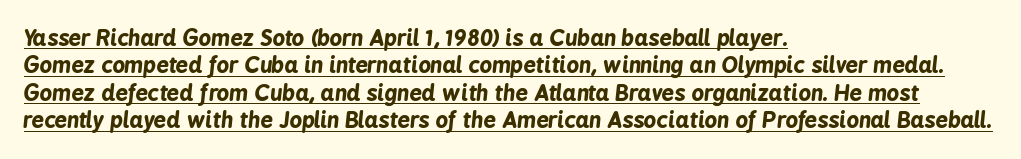
The rendering uses the underline text-decoration. The type is set solid horizontally, with unmodified tracking. The glyphs look as if they've been sheared to an angle. Line spacing here is normal.
